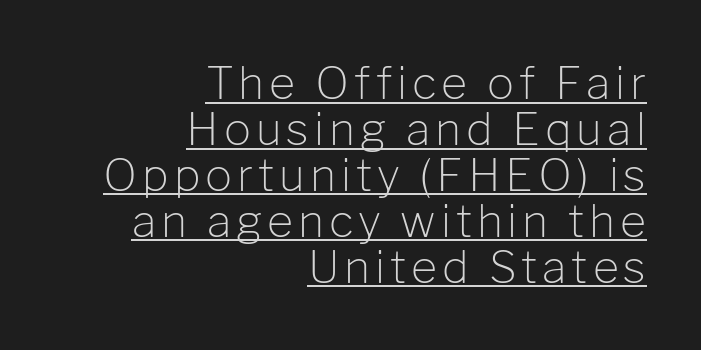
Reading down the column, the eye jumps only a short way to each next line. The designer went with a sans here, leaving each stem footless. Ascenders rise straight up at ninety degrees. The sample's only ornament is a line tracing under the words. The passage shown is not bold in any degree.
